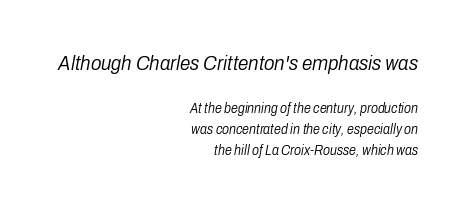
{"italic": "yes", "lean": "right", "slant_degrees": 10, "bold": "no", "underline": "no", "align": "right", "line_spacing": "normal", "line_spacing_ratio": 1.52, "letter_spacing": "normal", "letter_spacing_em": 0.0, "larger_block": "first", "size_ratio": 1.5, "glyph_px": 21}
